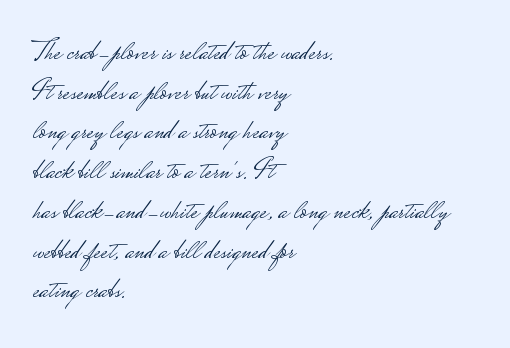
Leading matches the norm, producing a regular column. Serif or sans? Sans — the stroke terminals are bare. The paragraph has a hard left edge and a soft right edge. Students, note that the glyphs here touch the page at normal intervals.
